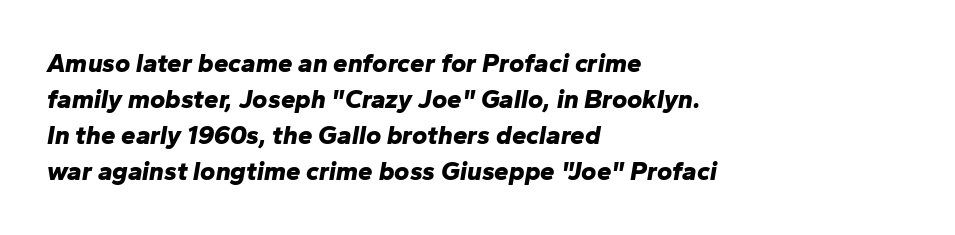
This rendering features lettering with no underline. Line spacing here is normal. Words appear dense and cohesive because spacing is normal. The sample has been set heavy, in full bold. The passage shown leans; its letterforms are oblique.
